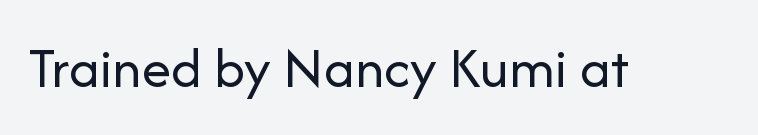
These lines are composed in type without serifs. The zone under the glyphs is completely vacant. Glyph-to-glyph distance matches everyday printed text. You could not count columns in this text — the font is proportionally spaced. In terms of posture, this sample is upright.
